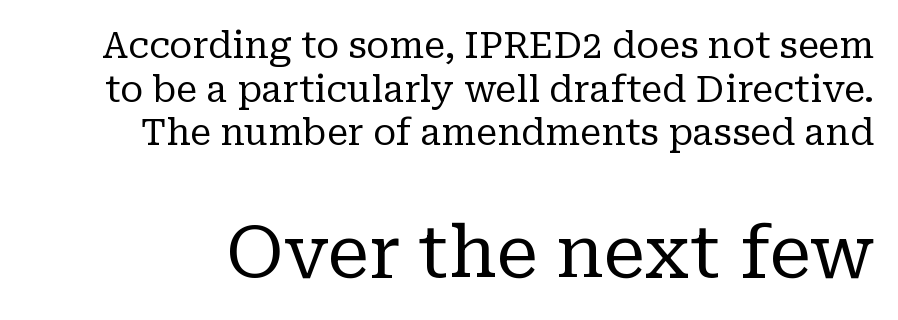
The image shows 71 px regular-weight serif type, upright; set line spacing 1.21x, normal letter spacing, not underlined; the second (bottom) block is 1.97x larger; low stroke contrast and a medium x-height.
